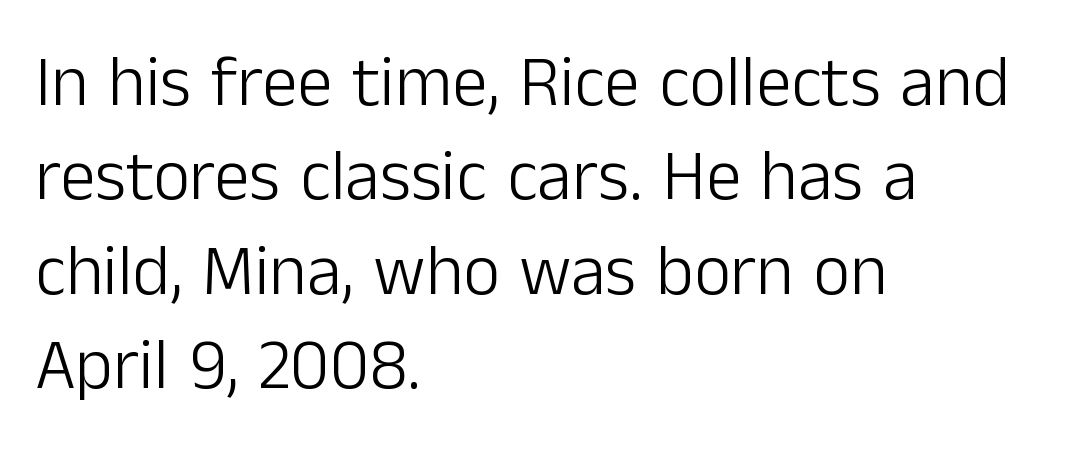
{"serif": "no", "italic": "no", "bold": "no", "weight": "light", "width": "normal", "stroke_contrast": "low", "x_height": "medium", "monospaced": "no", "underline": "no", "align": "left", "line_spacing": "normal", "line_spacing_ratio": 1.33, "letter_spacing": "normal", "letter_spacing_em": 0.0, "glyph_px": 71}
